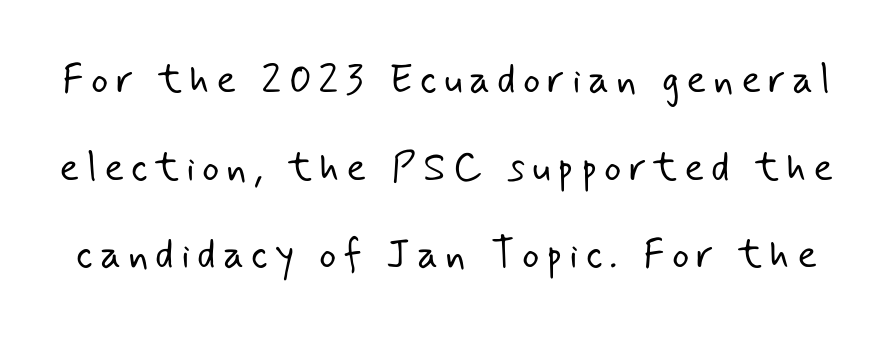
This sample trades compactness for vertical openness between lines. This reads as an unemphasized weight, regular at the heaviest. Each letter keeps its own natural width here, so spacing adapts to shape. Descenders are the only things crossing below the line.
